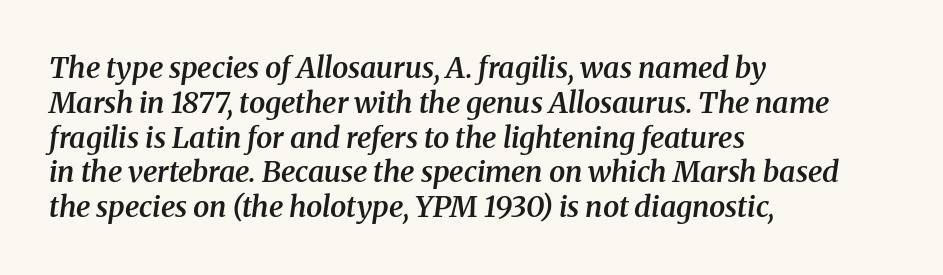
The image shows 29 px semibold serif type, italic (leaning right); set left-aligned, line spacing 1.2x, normal letter spacing, not underlined; medium stroke contrast and a medium x-height.
